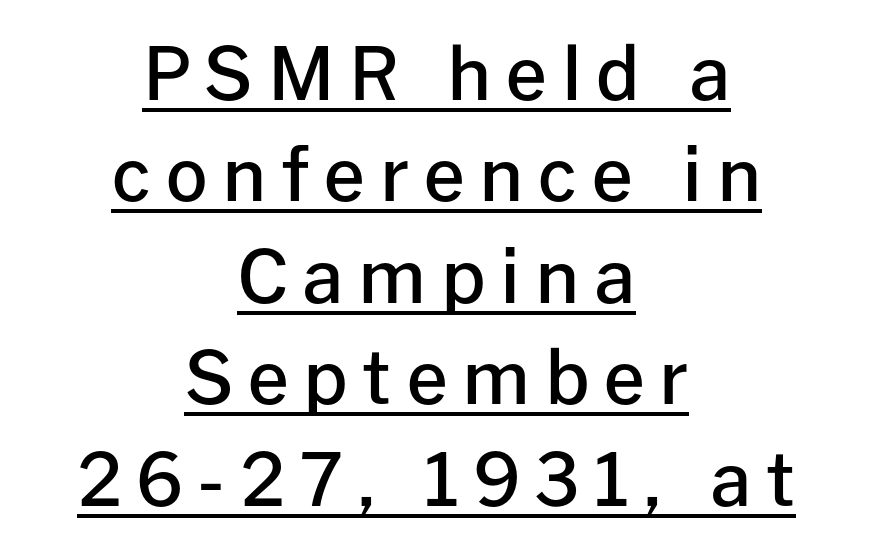
The image shows 73 px semibold sans-serif type, upright; set centered, normal line spacing (1.39x), unusually wide letter spacing (+0.2 em), underlined; low stroke contrast and a medium x-height.
